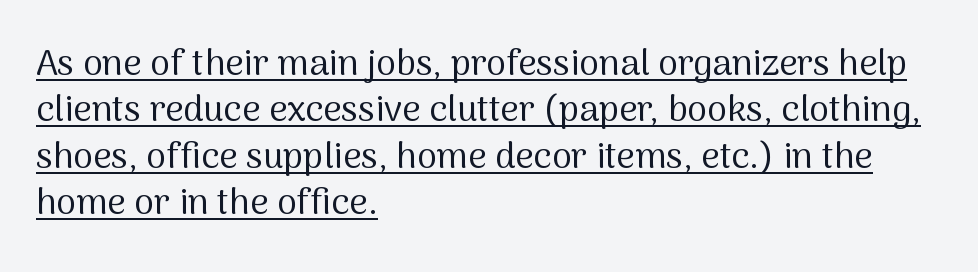
Q: Is the text bold? A: No.
Q: Is the text italic (slanted)? A: No, it is upright.
Q: Is the typeface a serif or a sans-serif typeface? A: Sans-serif.
Q: Is the text underlined? A: Yes.
Q: How is the paragraph aligned? A: Left-aligned.
Q: Is the spacing between letters normal or unusually wide? A: Normal.
Q: Is the spacing between lines tight, normal or loose? A: Normal.
Q: Width (condensed, normal, or wide)? A: Normal.
Q: Stroke contrast? A: Medium.
Q: x-height? A: Medium.
Q: Monospaced? A: No.
